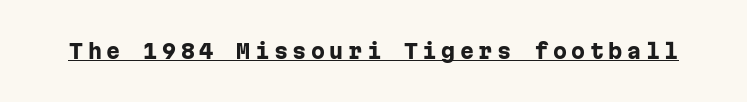
The image shows 20 px bold type, upright; set unusually wide letter spacing (+0.23 em), underlined.
